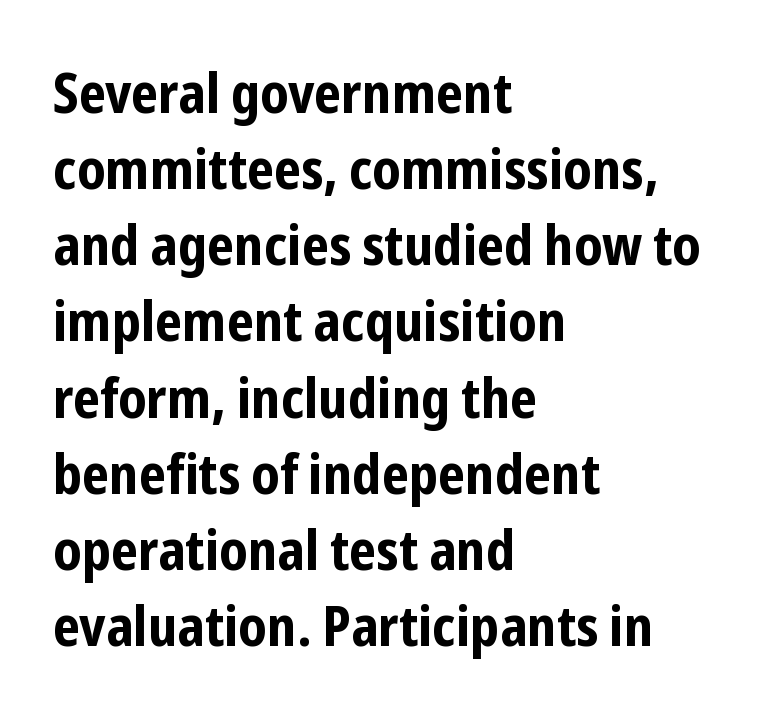
The image shows 56 px bold, condensed sans-serif type, upright; set left-aligned, normal line spacing (1.36x), normal letter spacing, not underlined; low stroke contrast and a medium x-height.
